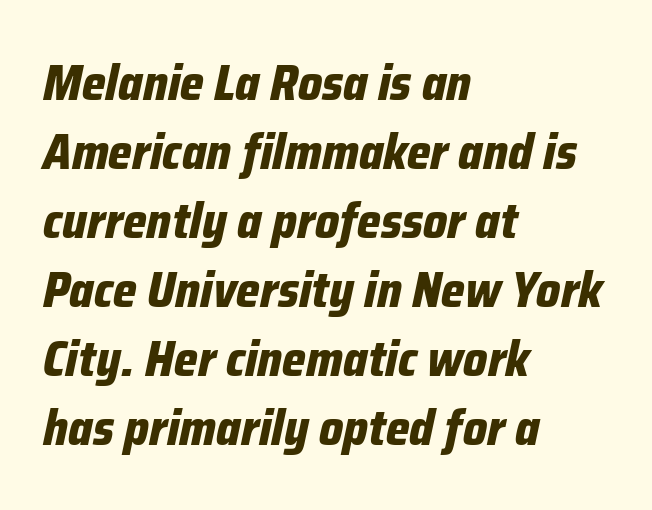
{"italic": "yes", "lean": "right", "slant_degrees": 12, "bold": "yes", "weight": "bold", "width": "condensed", "stroke_contrast": "low", "x_height": "medium", "monospaced": "no", "underline": "no", "align": "left", "line_spacing": "normal", "line_spacing_ratio": 1.38, "letter_spacing": "normal", "letter_spacing_em": 0.0, "glyph_px": 50}
